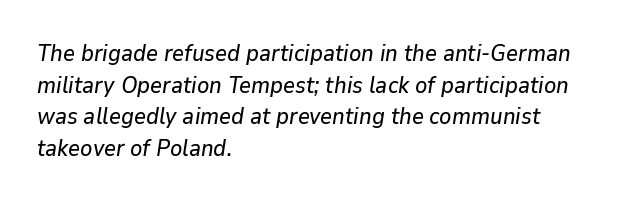
This rendering uses left alignment, leaving the right contour irregular. Unmarked baselines from the first word to the last. The passage shown has conventional tracking throughout. The specimen reads as italic at a glance. Quick note: interline space is typical.
